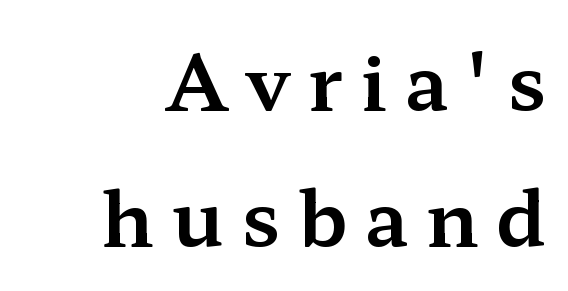
The letters stand straight up with perfectly vertical stems. Glance below the letters and you will spot only blank space. Glyph-to-glyph distance is far greater than everyday printed text. Casual observation: everything's shoved over to the right. A typesetter would label this face a serif.
